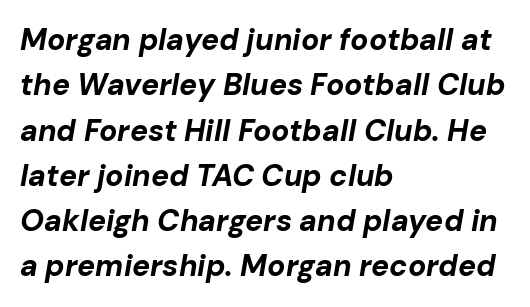
Q: Is the text bold? A: Yes.
Q: Is the text italic (slanted)? A: Yes, it leans right by about 10 degrees.
Q: Is the text underlined? A: No.
Q: How is the paragraph aligned? A: Left-aligned.
Q: Is the spacing between letters normal or unusually wide? A: Normal.
Q: Is the spacing between lines tight, normal or loose? A: Normal.
Q: Width (condensed, normal, or wide)? A: Normal.
Q: Stroke contrast? A: Low.
Q: x-height? A: Medium.
Q: Monospaced? A: No.
